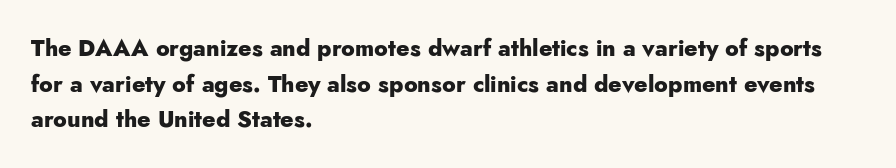
Is the block centered? No — it sits flush against the left margin. A full-strength bold gives these letters their thick strokes. The zone under the glyphs is completely vacant. This sample uses an upright cut, with every glyph sitting square on the baseline. The passage shown has conventional tracking throughout. The line-height multiplier appears to be the usual default.
